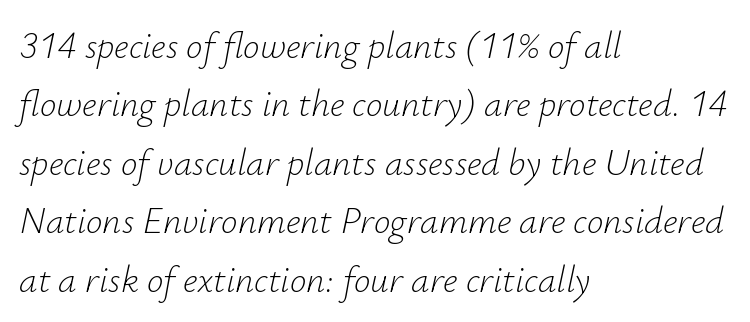
{"italic": "yes", "lean": "right", "slant_degrees": 12, "bold": "no", "weight": "light", "width": "normal", "stroke_contrast": "low", "x_height": "small", "monospaced": "no", "underline": "no", "align": "left", "line_spacing": "normal", "line_spacing_ratio": 1.58, "letter_spacing": "normal", "letter_spacing_em": 0.0, "glyph_px": 37}
